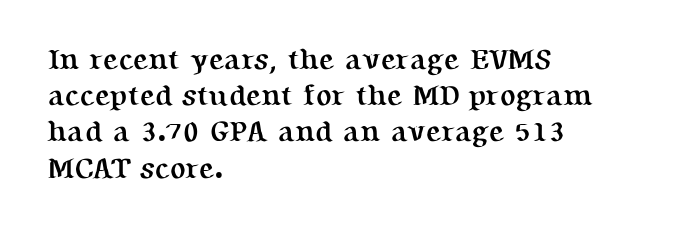
{"serif": "yes", "italic": "no", "bold": "yes", "weight": "semibold", "width": "normal", "stroke_contrast": "medium", "x_height": "medium", "monospaced": "no", "underline": "no", "align": "left", "line_spacing": "normal", "line_spacing_ratio": 1.25, "letter_spacing": "normal", "letter_spacing_em": 0.0, "glyph_px": 29}
